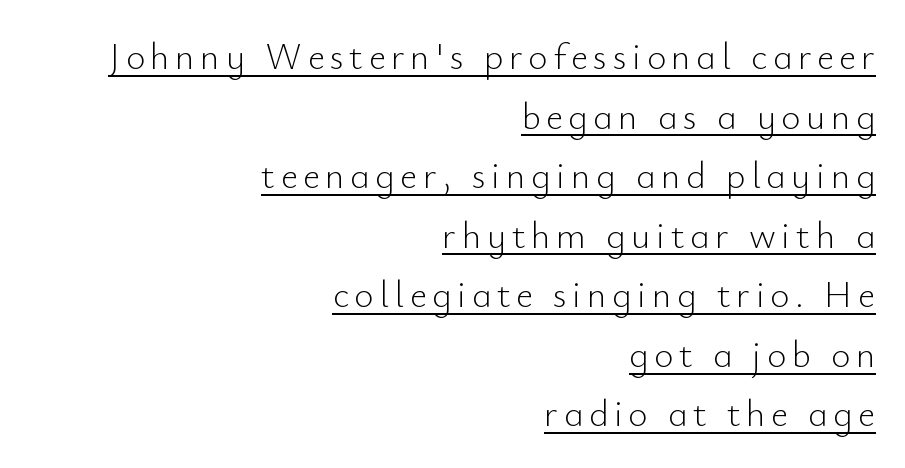
{"serif": "no", "italic": "no", "bold": "no", "weight": "light", "width": "normal", "stroke_contrast": "low", "x_height": "small", "monospaced": "no", "underline": "yes", "align": "right", "line_spacing": "normal", "line_spacing_ratio": 1.61, "glyph_px": 37}
